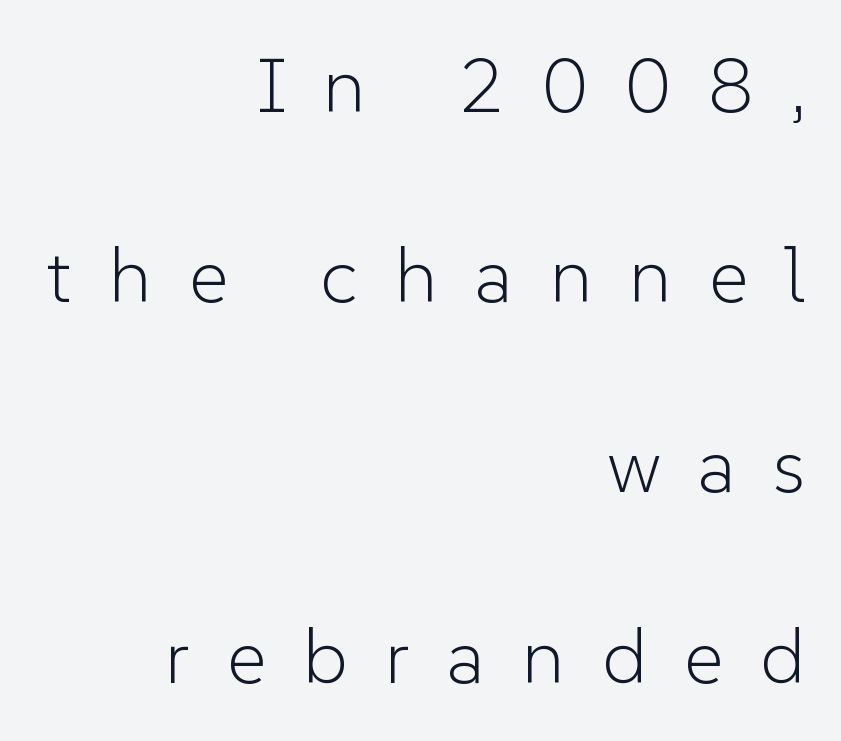
Q: Is the text bold? A: No.
Q: Is the text italic (slanted)? A: No, it is upright.
Q: Is the typeface a serif or a sans-serif typeface? A: Sans-serif.
Q: Is the text underlined? A: No.
Q: How is the paragraph aligned? A: Right-aligned.
Q: Is the spacing between letters normal or unusually wide? A: Unusually wide.
Q: Is the spacing between lines tight, normal or loose? A: Loose.
Q: Width (condensed, normal, or wide)? A: Normal.
Q: Stroke contrast? A: Low.
Q: x-height? A: Medium.
Q: Monospaced? A: No.
